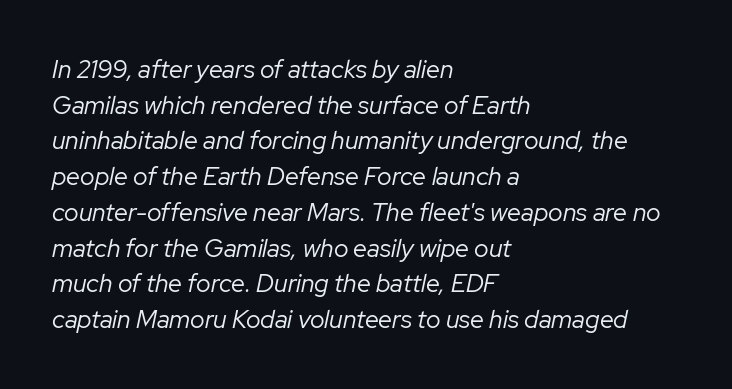
Inter-character spacing is left at the font's built-in metrics. The passage shown stacks its lines at a standard gap. Posture: slanted. Underlining? Definitely not there. One-word summary of the alignment: left.
